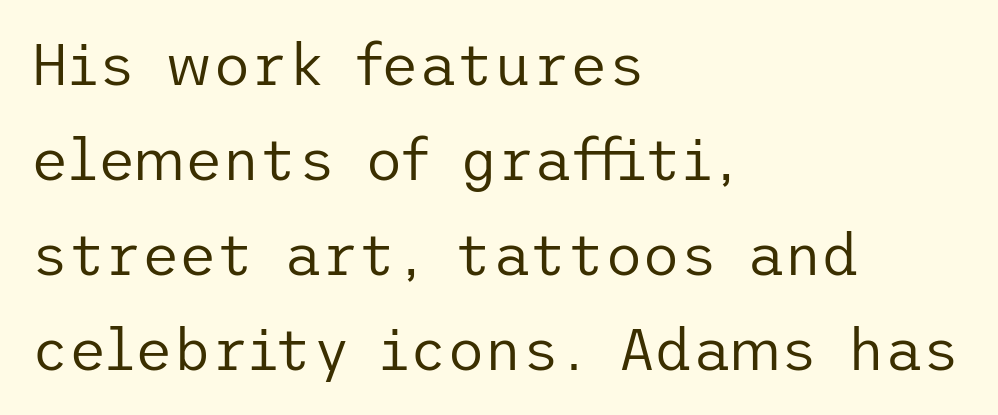
{"serif": "no", "italic": "no", "bold": "no", "weight": "regular", "width": "normal", "stroke_contrast": "low", "x_height": "medium", "underline": "no", "align": "left", "line_spacing": "normal", "line_spacing_ratio": 1.64, "letter_spacing": "normal", "letter_spacing_em": 0.0, "glyph_px": 58}
